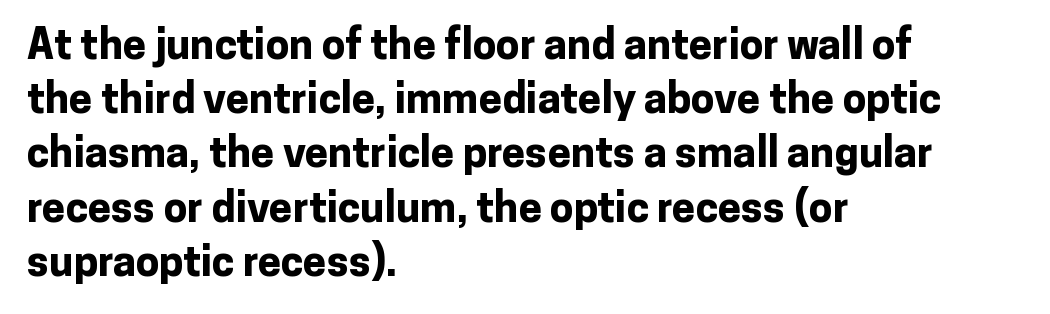
The image shows 42 px bold sans-serif type, upright; set left-aligned, normal line spacing (1.29x), normal letter spacing, not underlined; low stroke contrast and a medium x-height.
